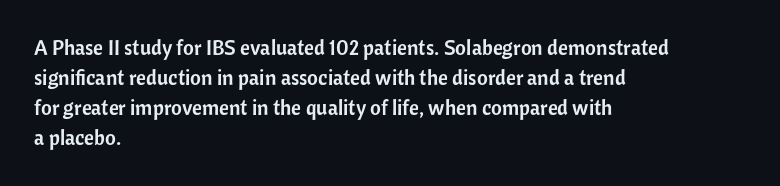
{"italic": "no", "underline": "no", "align": "left", "line_spacing": "normal", "line_spacing_ratio": 1.43, "letter_spacing": "normal", "letter_spacing_em": 0.0, "glyph_px": 21}
